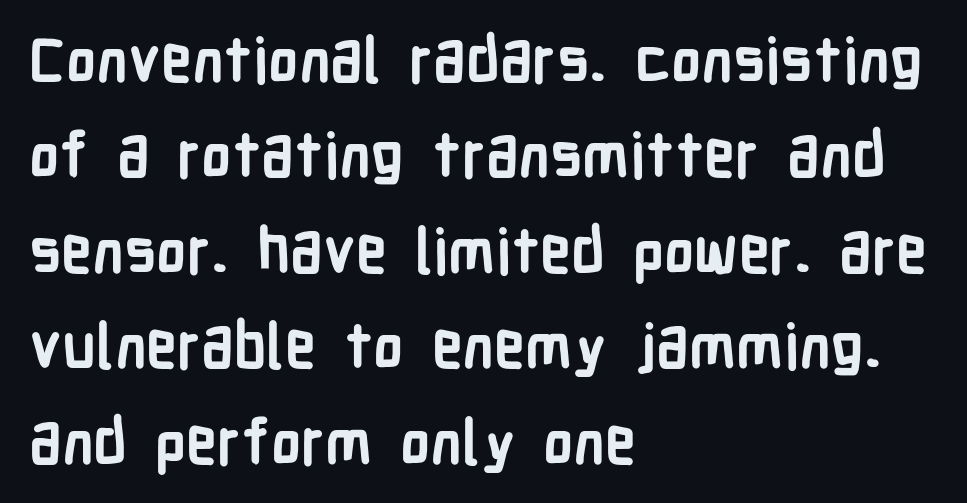
The passage is arranged the way most books set body copy — flush left. Compared with typical paragraphs, the rows here are spaced about the same. The letters advance in unequal steps, a hallmark of proportional type. Do the letters lean? They stand straight. Look at the stroke-to-counter ratio: heavy, a bold. This sample uses plain, unmodified letter spacing.
